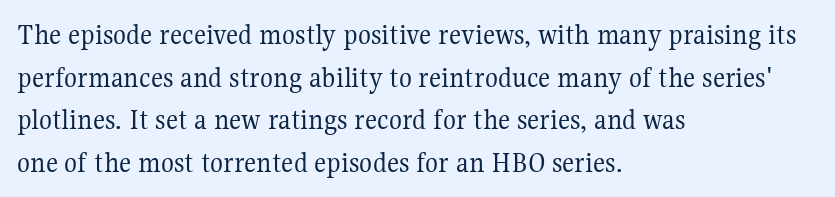
The image shows 30 px regular-weight serif type, upright; set left-aligned, normal line spacing (1.42x), normal letter spacing, not underlined; medium stroke contrast and a medium x-height.
